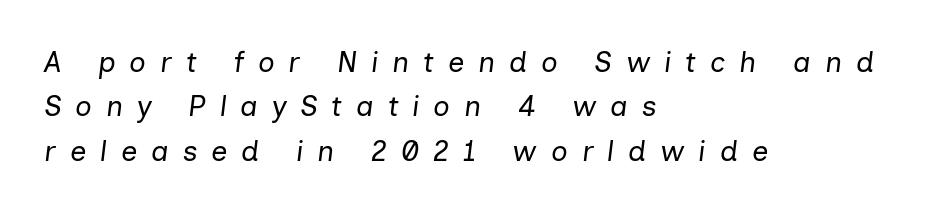
The image shows 29 px regular-weight type, italic (leaning right); set left-aligned, normal line spacing (1.53x), unusually wide letter spacing (+0.48 em), not underlined; low stroke contrast and a medium x-height.
